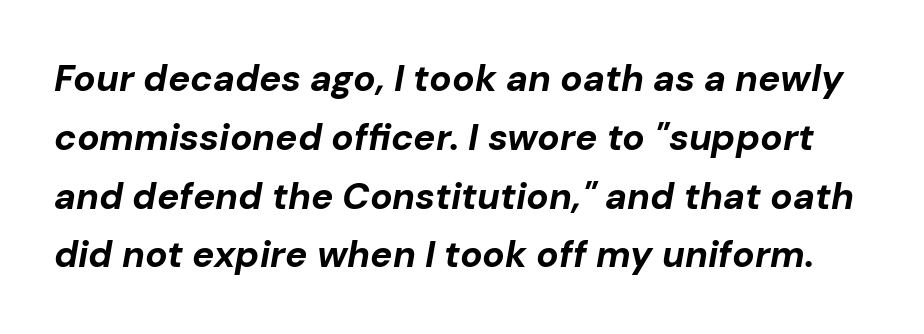
Q: Is the text bold? A: Yes.
Q: Is the text italic (slanted)? A: Yes, it leans right by about 10 degrees.
Q: Is the text underlined? A: No.
Q: Is the spacing between letters normal or unusually wide? A: Normal.
Q: Is the spacing between lines tight, normal or loose? A: Normal.
Q: Width (condensed, normal, or wide)? A: Normal.
Q: Stroke contrast? A: Low.
Q: x-height? A: Medium.
Q: Monospaced? A: No.
